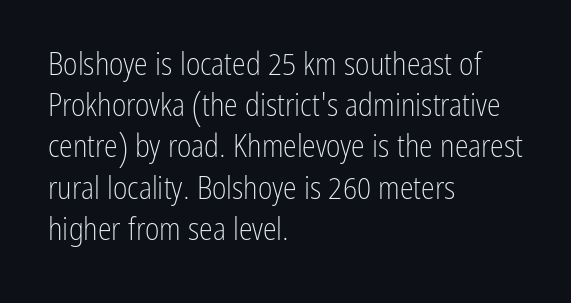
Caption: face not bold, strokes unweighted. In terms of letterform style, serifs are entirely absent. You could call the tracking neutral — neither tight nor loose. Do the characters align in a grid? No, the font is proportional. The specimen reads as upright at a glance. In CSS terms this would be text-align: left.
